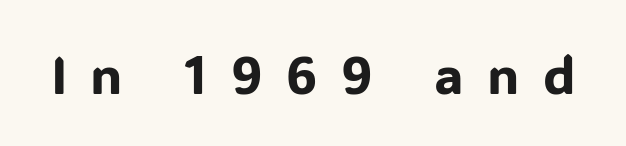
{"serif": "no", "italic": "no", "width": "normal", "stroke_contrast": "low", "x_height": "medium", "monospaced": "no", "underline": "no", "letter_spacing": "wide", "letter_spacing_em": 0.44, "glyph_px": 53}
